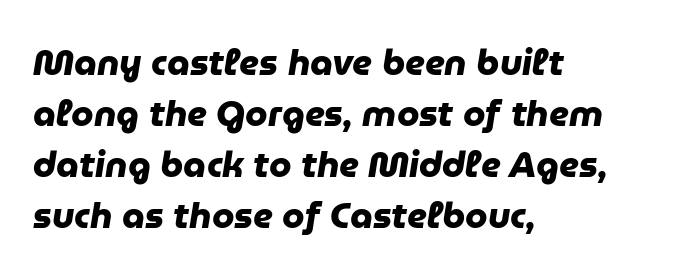
{"serif": "no", "bold": "yes", "weight": "heavy", "width": "normal", "stroke_contrast": "low", "x_height": "medium", "monospaced": "no", "underline": "no", "align": "left", "line_spacing": "normal", "line_spacing_ratio": 1.42, "letter_spacing": "normal", "letter_spacing_em": 0.0, "glyph_px": 36}
